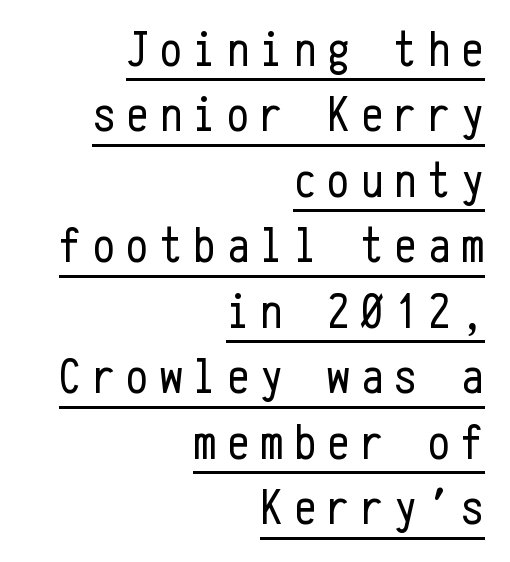
{"serif": "no", "italic": "no", "bold": "no", "weight": "regular", "width": "condensed", "stroke_contrast": "low", "x_height": "medium", "monospaced": "yes", "underline": "yes", "align": "right", "line_spacing": "normal", "line_spacing_ratio": 1.31, "letter_spacing": "wide", "letter_spacing_em": 0.22, "glyph_px": 50}
